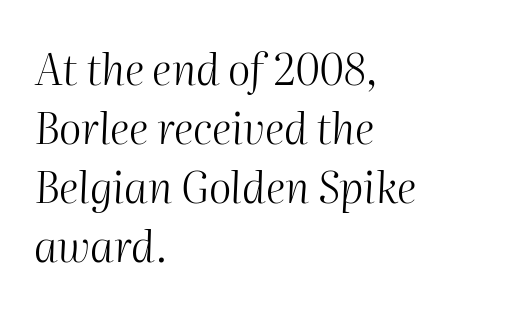
The font sits on the lighter half of the weight spectrum, regular included. Between one letter and the next there's only the usual sliver of space. The paragraph has a hard left edge and a soft right edge. These lines are rendered in a variable-pitch font.
